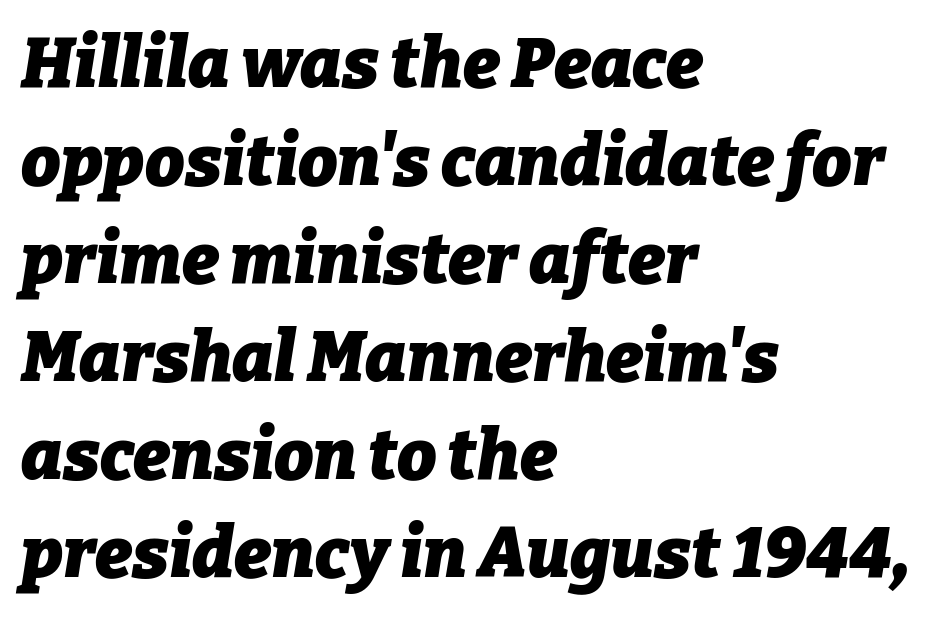
The image shows 70 px heavy type, italic (leaning right); set left-aligned, normal line spacing (1.4x), normal letter spacing, not underlined; low stroke contrast and a medium x-height.
